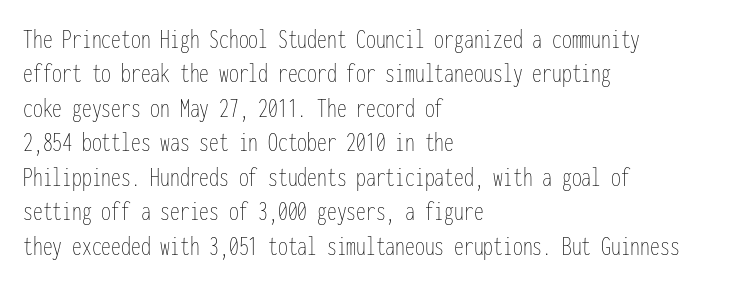
{"italic": "no", "bold": "no", "weight": "thin", "width": "condensed", "stroke_contrast": "low", "x_height": "medium", "monospaced": "yes", "underline": "no", "align": "left", "line_spacing_ratio": 1.23, "letter_spacing": "normal", "letter_spacing_em": 0.0, "glyph_px": 28}
